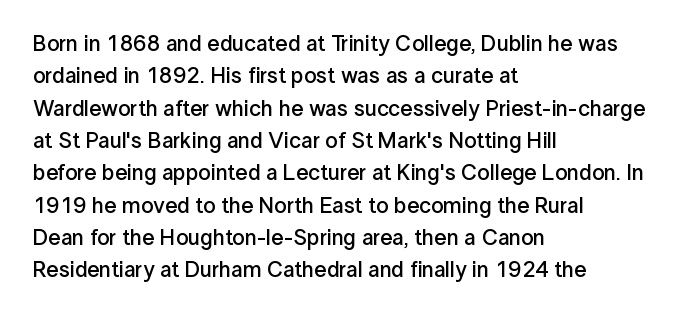
{"italic": "no", "bold": "semi", "underline": "no", "align": "left", "line_spacing": "normal", "line_spacing_ratio": 1.47, "letter_spacing": "normal", "letter_spacing_em": 0.0, "glyph_px": 22}
